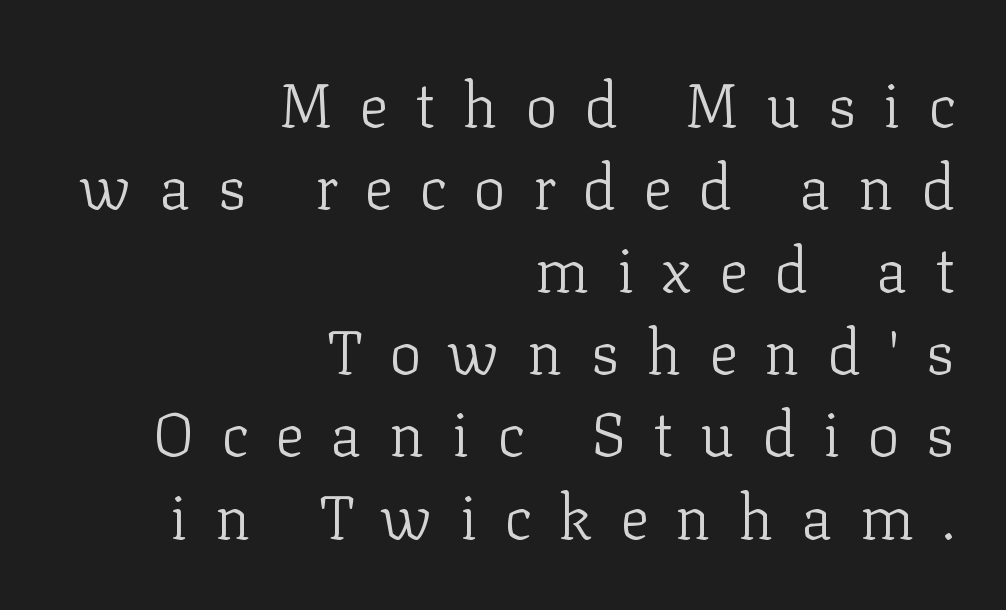
Does the lettering tilt? It doesn't — this is upright. Bold? No — there's no thickening of the strokes. Nobody drew a line under any word here. This sample uses a serif face. These lines are rendered in a variable-pitch font. Every row of glyphs terminates at an identical x-position on the right.
